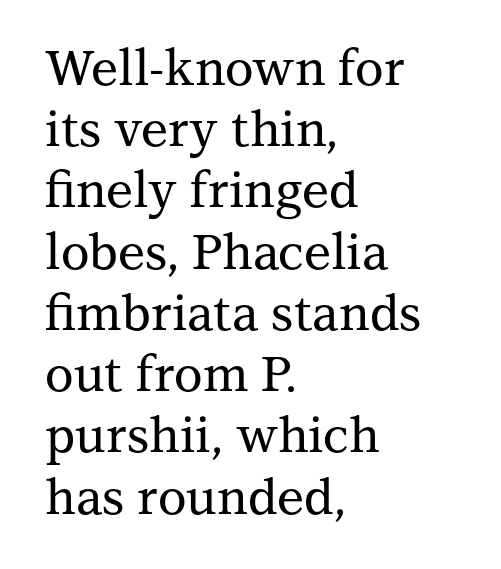
What kind of face is this? One with serifs. What stands out about the letter spacing? Nothing — it is the standard amount. The compositor pushed each line to the left boundary. Honestly, there is no underline to notice here at all. Posture: straight, roman, zero tilt.
